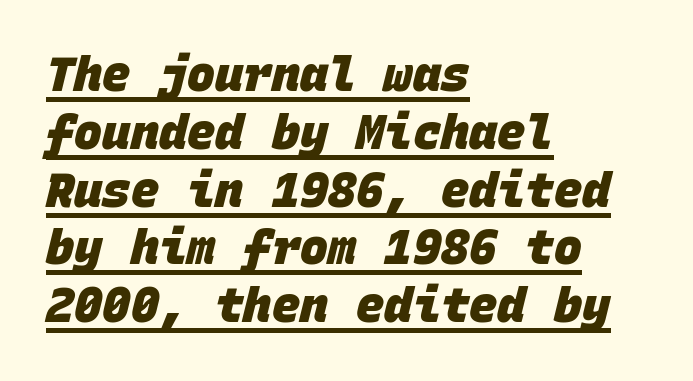
Q: Is the text bold? A: Yes.
Q: Is the typeface a serif or a sans-serif typeface? A: Sans-serif.
Q: Is the text underlined? A: Yes.
Q: How is the paragraph aligned? A: Left-aligned.
Q: Is the spacing between letters normal or unusually wide? A: Normal.
Q: Width (condensed, normal, or wide)? A: Normal.
Q: Stroke contrast? A: Low.
Q: x-height? A: Large.
Q: Monospaced? A: Yes.
